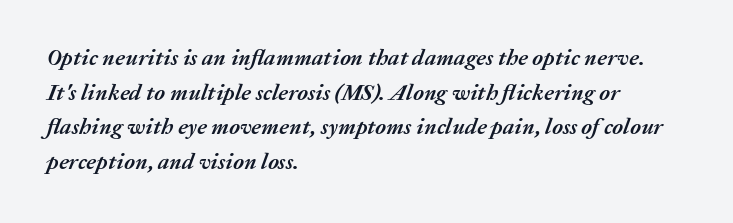
{"italic": "yes", "lean": "right", "slant_degrees": 20, "bold": "yes", "underline": "no", "align": "left", "line_spacing": "normal", "line_spacing_ratio": 1.51, "letter_spacing": "normal", "letter_spacing_em": 0.0, "glyph_px": 23}
